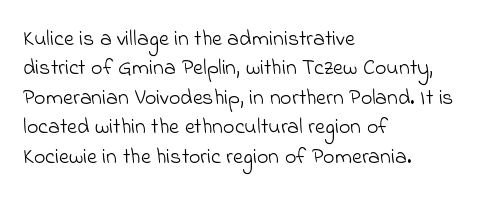
The rendering uses a moderate line-height, typical for paragraphs. Nothing heavy about these letters — not bold at all. In CSS terms this would be text-align: left. No extra tracking has been applied to these lines.
